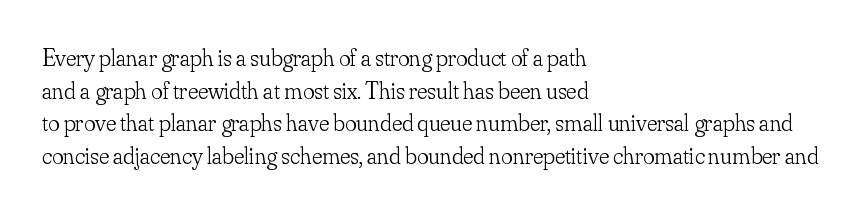
{"italic": "no", "bold": "no", "underline": "no", "align": "left", "line_spacing": "normal", "line_spacing_ratio": 1.36, "letter_spacing": "normal", "letter_spacing_em": 0.0, "glyph_px": 24}
